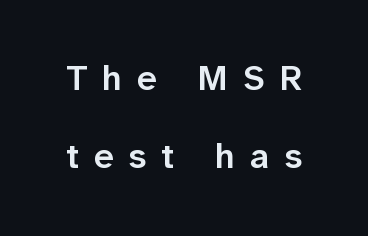
Caption: expanded tracking, letters set apart. Do the characters align in a grid? No, the font is proportional. The type sits square on the baseline with zero lean. How would I describe the line gaps? Wide and relaxed.
